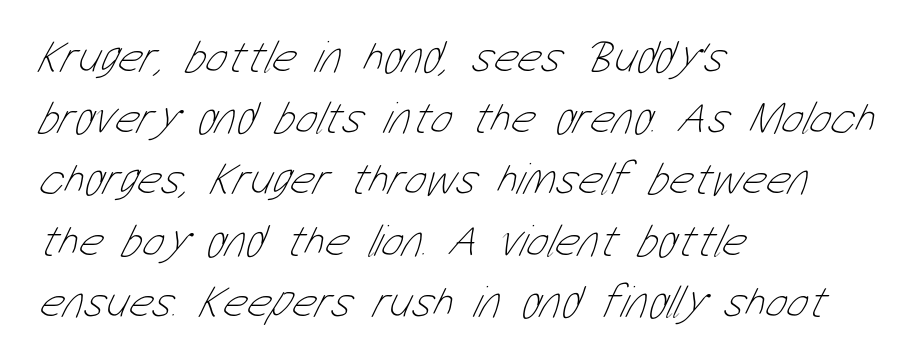
Q: Is the text bold? A: No.
Q: Is the text underlined? A: No.
Q: How is the paragraph aligned? A: Left-aligned.
Q: Is the spacing between letters normal or unusually wide? A: Normal.
Q: Is the spacing between lines tight, normal or loose? A: Normal.
Q: Width (condensed, normal, or wide)? A: Condensed.
Q: Stroke contrast? A: Low.
Q: x-height? A: Medium.
Q: Monospaced? A: No.
